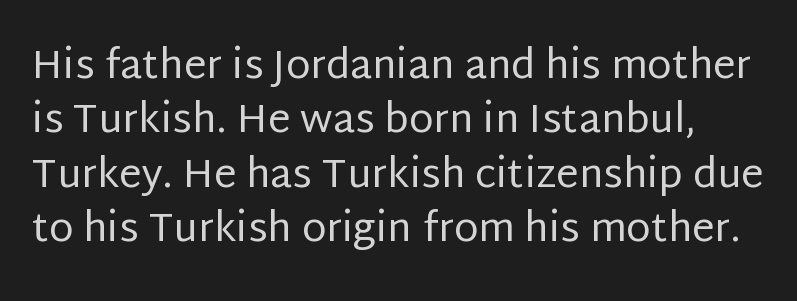
{"serif": "no", "italic": "no", "bold": "no", "weight": "regular", "width": "normal", "stroke_contrast": "low", "x_height": "large", "monospaced": "no", "underline": "no", "line_spacing": "normal", "line_spacing_ratio": 1.36, "letter_spacing": "normal", "letter_spacing_em": 0.0, "glyph_px": 40}
